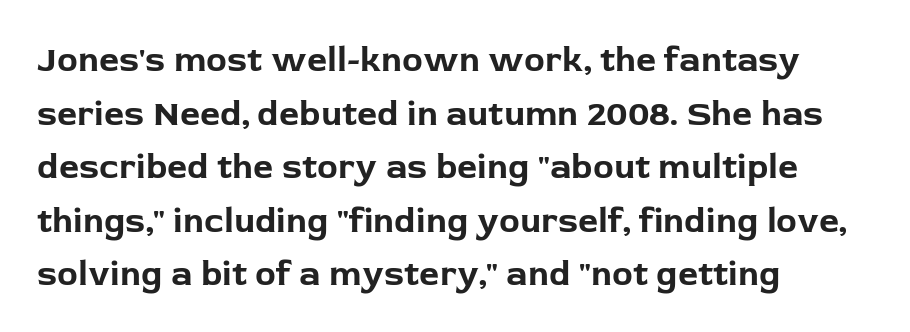
The image shows 35 px bold sans-serif type, upright; set left-aligned, normal line spacing (1.53x), normal letter spacing, not underlined; low stroke contrast and a medium x-height.
